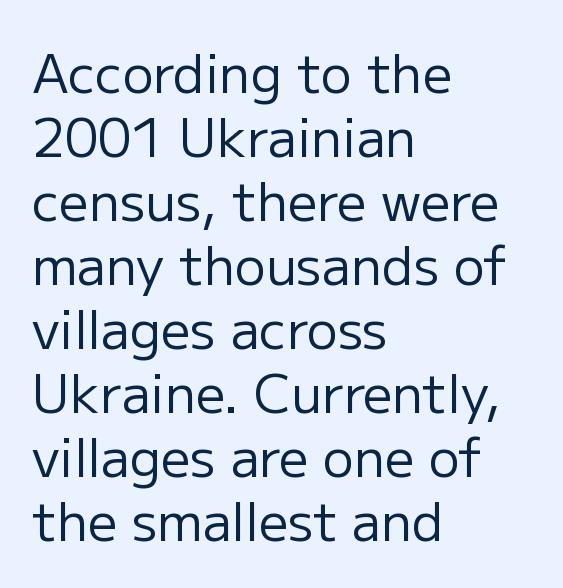
Letterform terminals end flat and unadorned throughout the passage. The typesetting does not lean heavy: it is not bold. The specimen omits any rule beneath the text block's lines. The line texture is even and compact thanks to regular tracking. Every row of glyphs begins at an identical x-position on the left. Characters remain perfectly vertical along every line.
